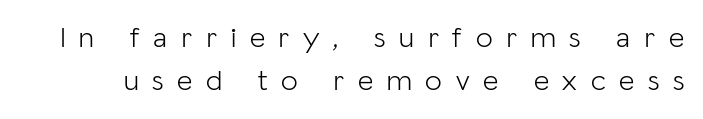
{"serif": "no", "italic": "no", "bold": "no", "weight": "light", "width": "normal", "stroke_contrast": "low", "x_height": "medium", "monospaced": "no", "underline": "no", "line_spacing": "normal", "line_spacing_ratio": 1.44, "letter_spacing": "wide", "letter_spacing_em": 0.46, "glyph_px": 30}
